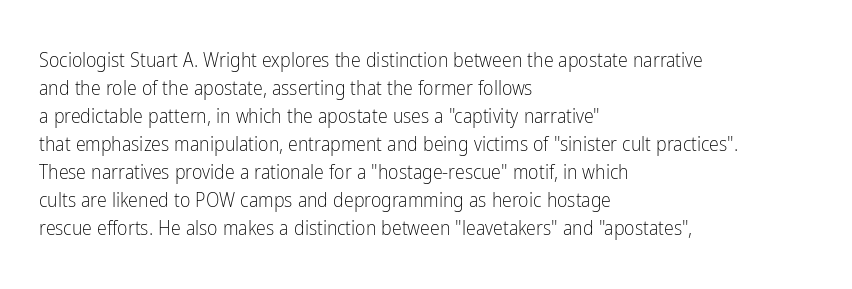
The image shows 20 px text type, upright; set left-aligned, normal line spacing (1.4x), normal letter spacing, not underlined.
